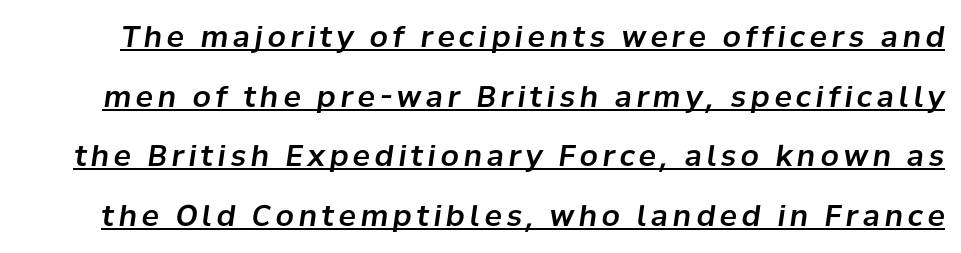
A great deal of white space separates one row of letters from the next. The typography opts for an oblique posture over an upright one. Each letter keeps its own natural width here, so spacing adapts to shape. Glance below the letters and you will spot a drawn line.
